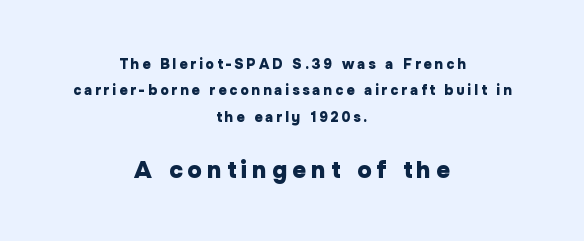
Any mark beneath the type? The region is blank. Style check: upright. Between these two stacked blocks, the lower one wins on size. Typeset on center — no edge is straight.
